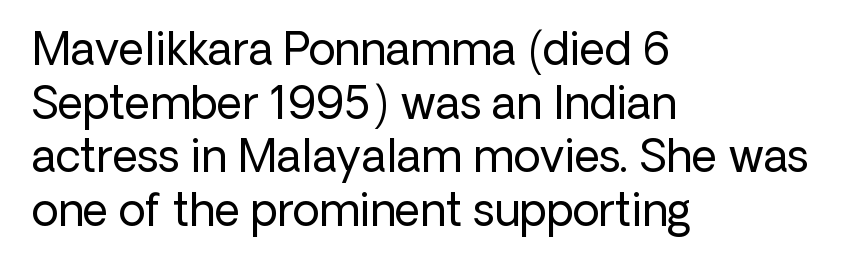
Q: Is the text bold? A: No.
Q: Is the text italic (slanted)? A: No, it is upright.
Q: Is the typeface a serif or a sans-serif typeface? A: Sans-serif.
Q: Is the text underlined? A: No.
Q: How is the paragraph aligned? A: Left-aligned.
Q: Is the spacing between letters normal or unusually wide? A: Normal.
Q: Width (condensed, normal, or wide)? A: Normal.
Q: Stroke contrast? A: Low.
Q: x-height? A: Medium.
Q: Monospaced? A: No.
